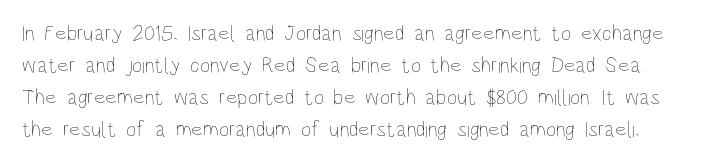
The image shows 22 px text type, upright; set normal line spacing (1.46x), normal letter spacing, not underlined.
